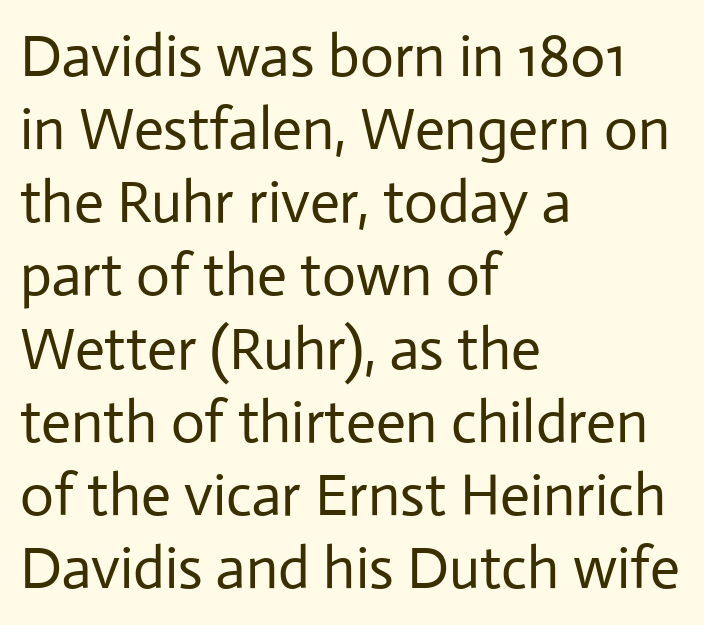
The image shows 59 px regular-weight sans-serif type, upright; set left-aligned, line spacing 1.24x, normal letter spacing, not underlined; low stroke contrast and a medium x-height.
